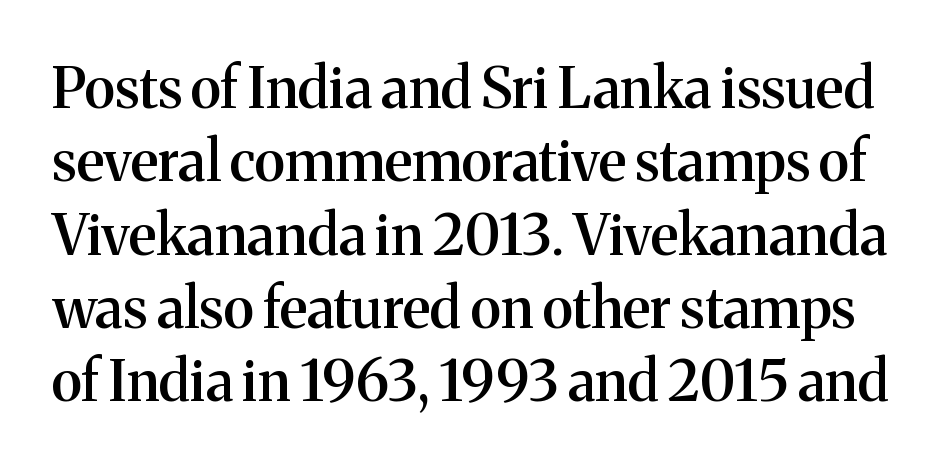
Q: Is the text bold? A: Semi-bold.
Q: Is the text italic (slanted)? A: No, it is upright.
Q: Is the typeface a serif or a sans-serif typeface? A: Serif.
Q: Is the text underlined? A: No.
Q: Is the spacing between letters normal or unusually wide? A: Normal.
Q: Is the spacing between lines tight, normal or loose? A: Normal.
Q: Width (condensed, normal, or wide)? A: Normal.
Q: Stroke contrast? A: Medium.
Q: x-height? A: Medium.
Q: Monospaced? A: No.
